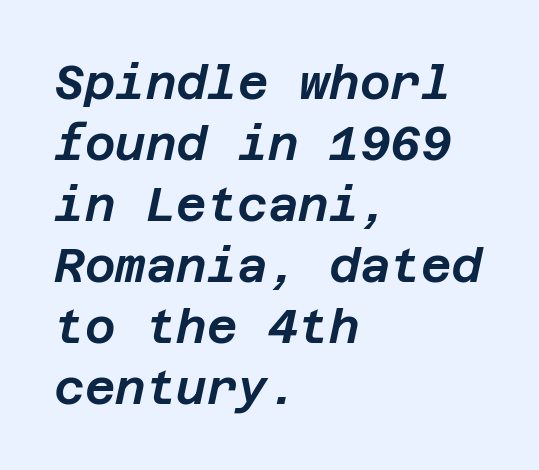
The whole block is typeset with a tilt. The tracking reads as untouched default to a designer's eye. This block has exactly the height ordinary leading produces. These lines stack with their left ends in a neat column.
